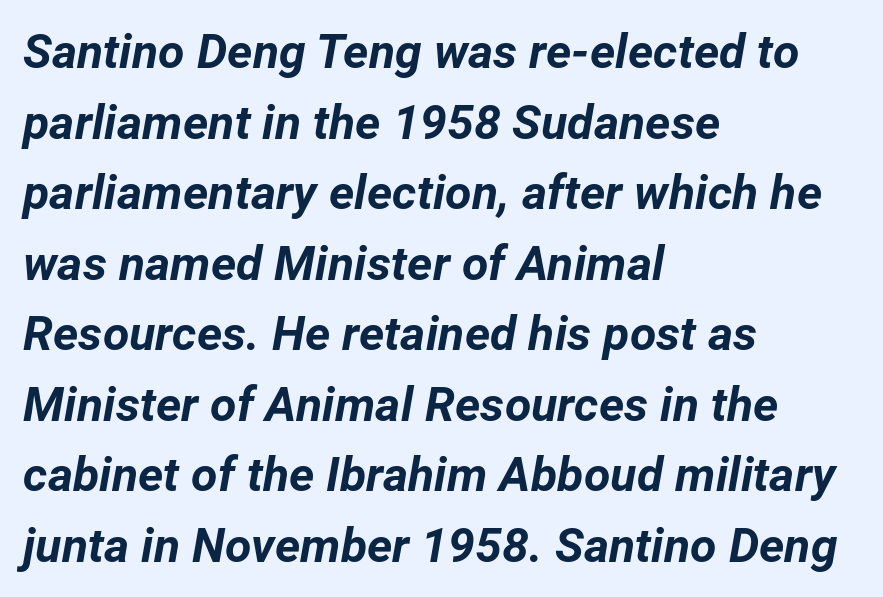
{"italic": "yes", "lean": "right", "slant_degrees": 12, "bold": "yes", "weight": "bold", "width": "normal", "stroke_contrast": "low", "x_height": "medium", "monospaced": "no", "underline": "no", "align": "left", "line_spacing": "normal", "line_spacing_ratio": 1.47, "letter_spacing": "normal", "letter_spacing_em": 0.0, "glyph_px": 48}
